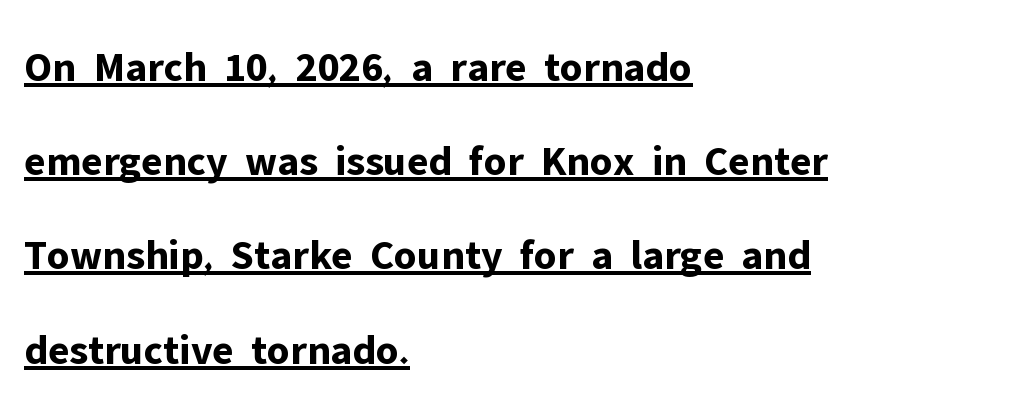
{"serif": "no", "italic": "no", "bold": "yes", "weight": "bold", "width": "normal", "stroke_contrast": "low", "x_height": "medium", "monospaced": "no", "underline": "yes", "align": "left", "line_spacing": "loose", "line_spacing_ratio": 2.19, "letter_spacing": "normal", "letter_spacing_em": 0.0, "glyph_px": 43}
